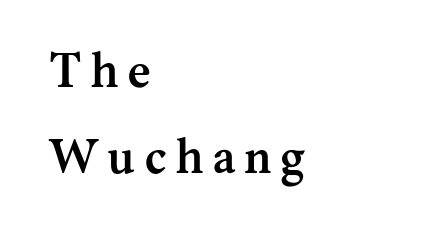
Q: Is the text bold? A: Yes.
Q: Is the text italic (slanted)? A: No, it is upright.
Q: Is the typeface a serif or a sans-serif typeface? A: Serif.
Q: Is the text underlined? A: No.
Q: How is the paragraph aligned? A: Left-aligned.
Q: Is the spacing between letters normal or unusually wide? A: Unusually wide.
Q: Width (condensed, normal, or wide)? A: Normal.
Q: Stroke contrast? A: Medium.
Q: x-height? A: Medium.
Q: Monospaced? A: No.
